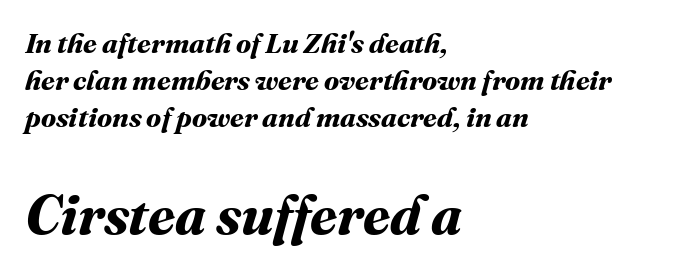
{"bold": "yes", "weight": "bold", "width": "normal", "stroke_contrast": "medium", "x_height": "medium", "monospaced": "no", "underline": "no", "align": "left", "line_spacing": "normal", "line_spacing_ratio": 1.32, "letter_spacing": "normal", "letter_spacing_em": 0.0, "larger_block": "second", "size_ratio": 1.96, "glyph_px": 55}
